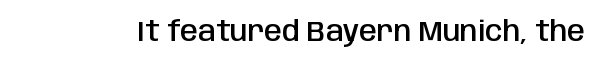
The image shows 29 px semibold, condensed sans-serif type, upright; set normal letter spacing, not underlined; low stroke contrast and a large x-height.
